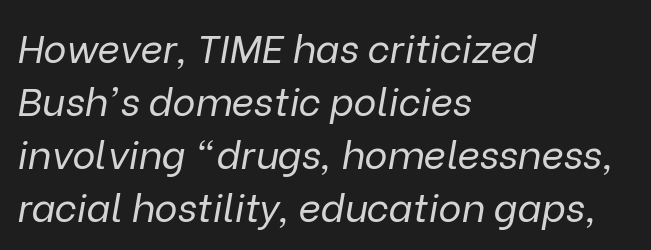
The words here are not underlined. Leftover space on each line is placed entirely after the last word. Between one letter and the next there's only the usual sliver of space. Baseline-to-baseline distance is the conventional proportion of letter height. When letters slant like this, we call the style italic. The passage shown is not bold in any degree.
